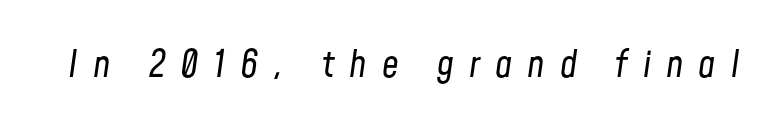
The image shows 37 px regular-weight, condensed type, italic (leaning right); set unusually wide letter spacing (+0.41 em), not underlined; low stroke contrast and a medium x-height.
